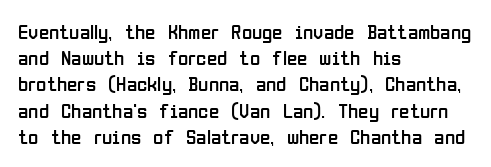
Does extra space separate the letters? No, they use regular spacing. Layout note: lines flush left. The area under the type is left untouched. This reads as an unemphasized weight, regular at the heaviest. This is roman type, the default non-slanted kind. Vertical spacing — default.
